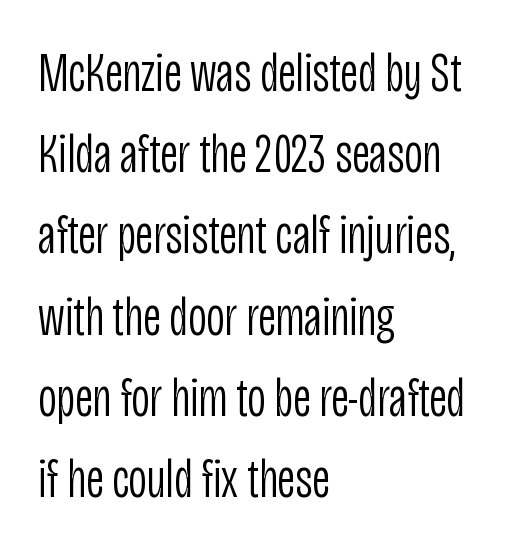
Q: Is the text bold? A: No.
Q: Is the text italic (slanted)? A: No, it is upright.
Q: Is the typeface a serif or a sans-serif typeface? A: Sans-serif.
Q: Is the text underlined? A: No.
Q: How is the paragraph aligned? A: Left-aligned.
Q: Is the spacing between letters normal or unusually wide? A: Normal.
Q: Is the spacing between lines tight, normal or loose? A: Normal.
Q: Width (condensed, normal, or wide)? A: Condensed.
Q: Stroke contrast? A: Low.
Q: x-height? A: Large.
Q: Monospaced? A: No.
